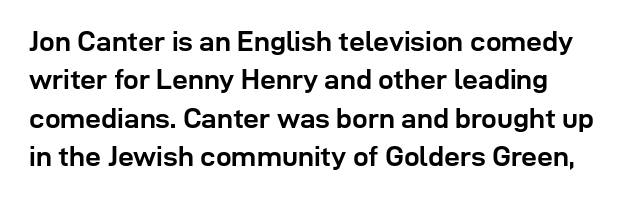
The image shows 28 px semibold sans-serif type, upright; set normal line spacing (1.37x), normal letter spacing, not underlined; low stroke contrast and a medium x-height.
